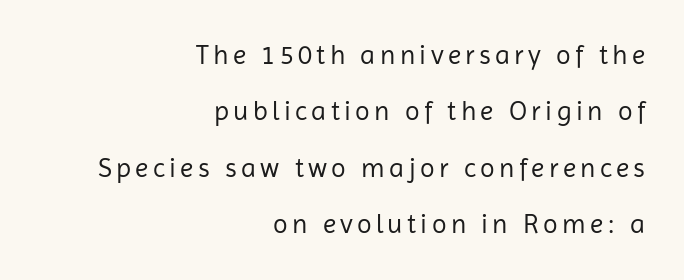
{"italic": "no", "bold": "no", "underline": "no", "align": "right", "line_spacing": "loose", "line_spacing_ratio": 2.09, "glyph_px": 27}
